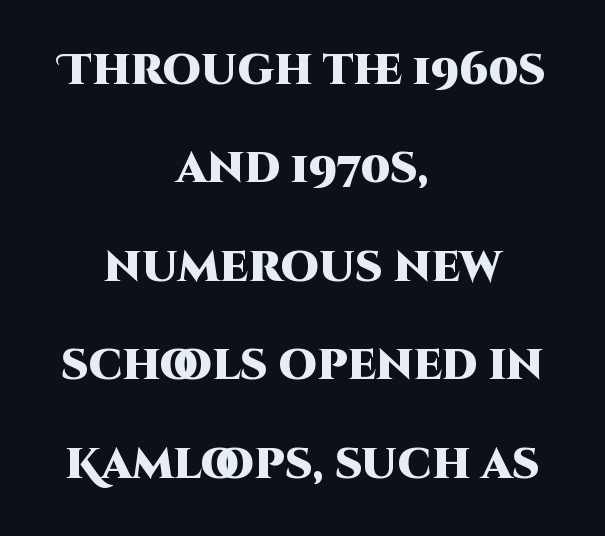
Q: Is the text bold? A: Yes.
Q: Is the text italic (slanted)? A: No, it is upright.
Q: Is the typeface a serif or a sans-serif typeface? A: Sans-serif.
Q: Is the text underlined? A: No.
Q: How is the paragraph aligned? A: Centered.
Q: Is the spacing between letters normal or unusually wide? A: Normal.
Q: Is the spacing between lines tight, normal or loose? A: Loose.
Q: Width (condensed, normal, or wide)? A: Normal.
Q: Stroke contrast? A: High.
Q: x-height? A: Large.
Q: Monospaced? A: No.
